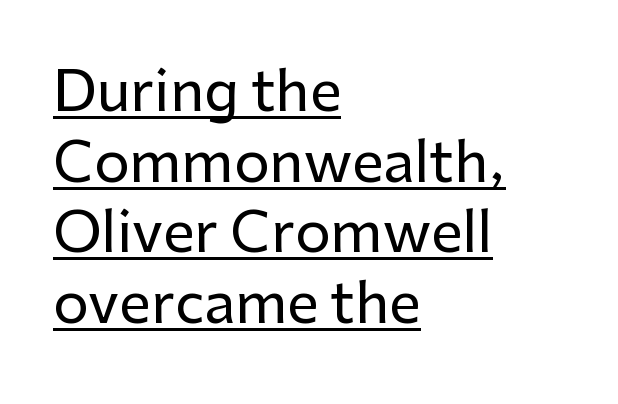
The image shows 56 px sans-serif type, upright; set left-aligned, normal line spacing (1.26x), normal letter spacing, underlined; low stroke contrast and a medium x-height.
